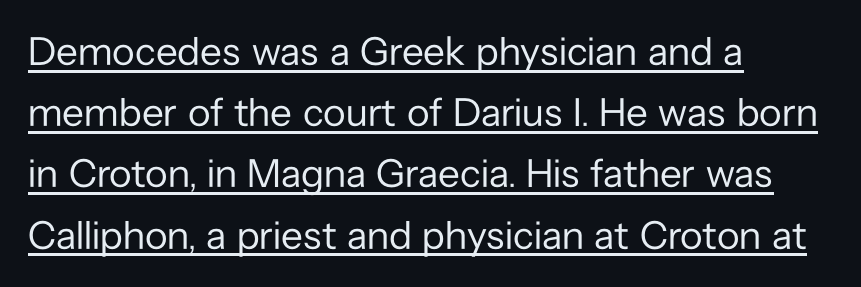
{"serif": "no", "italic": "no", "bold": "no", "weight": "regular", "width": "normal", "stroke_contrast": "low", "x_height": "medium", "monospaced": "no", "underline": "yes", "align": "left", "line_spacing": "normal", "line_spacing_ratio": 1.53, "letter_spacing": "normal", "letter_spacing_em": 0.0, "glyph_px": 40}
